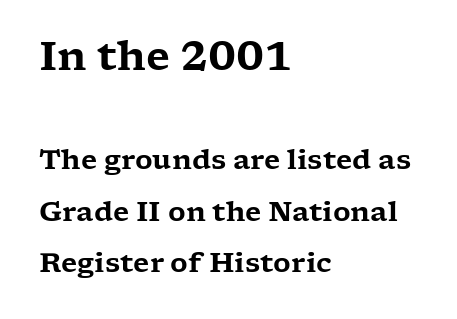
{"serif": "yes", "italic": "no", "width": "wide", "stroke_contrast": "low", "x_height": "medium", "monospaced": "no", "underline": "no", "align": "left", "line_spacing": "loose", "line_spacing_ratio": 1.92, "letter_spacing": "normal", "letter_spacing_em": 0.0, "larger_block": "first", "size_ratio": 1.48, "glyph_px": 40}
